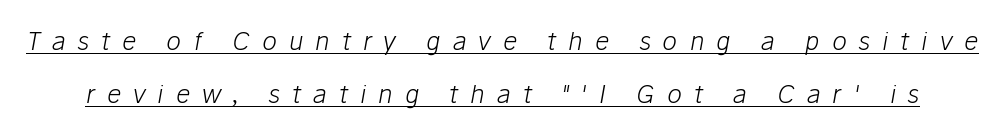
The image shows 25 px text type, italic (leaning right); set loose line spacing (2.13x), unusually wide letter spacing (+0.48 em), underlined.
